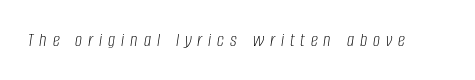
Q: Is the text bold? A: No.
Q: Is the text italic (slanted)? A: Yes, it leans right by about 8 degrees.
Q: Is the text underlined? A: No.
Q: Is the spacing between letters normal or unusually wide? A: Unusually wide.
